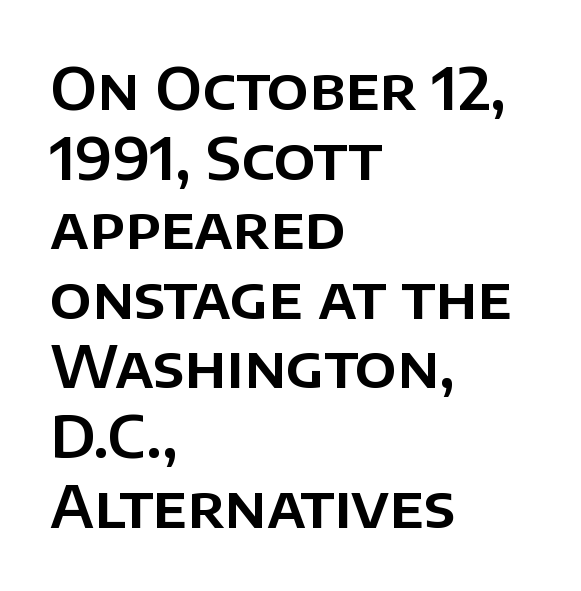
{"serif": "no", "italic": "no", "width": "normal", "stroke_contrast": "low", "x_height": "large", "monospaced": "no", "underline": "no", "align": "left", "line_spacing_ratio": 1.2, "letter_spacing": "normal", "letter_spacing_em": 0.0, "glyph_px": 58}
